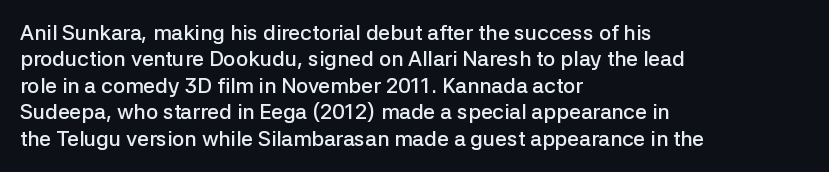
The image shows 21 px text type, upright; set left-aligned, normal line spacing (1.26x), normal letter spacing, not underlined.
